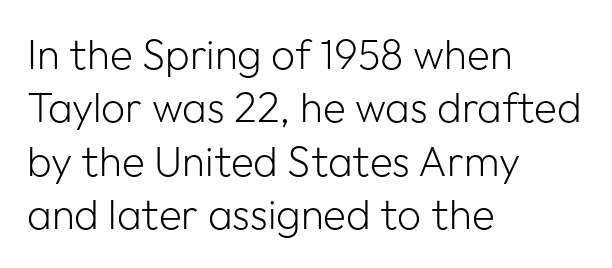
{"serif": "no", "italic": "no", "bold": "no", "weight": "light", "width": "normal", "stroke_contrast": "low", "x_height": "medium", "monospaced": "no", "underline": "no", "align": "left", "line_spacing": "normal", "line_spacing_ratio": 1.27, "letter_spacing": "normal", "letter_spacing_em": 0.0, "glyph_px": 42}
